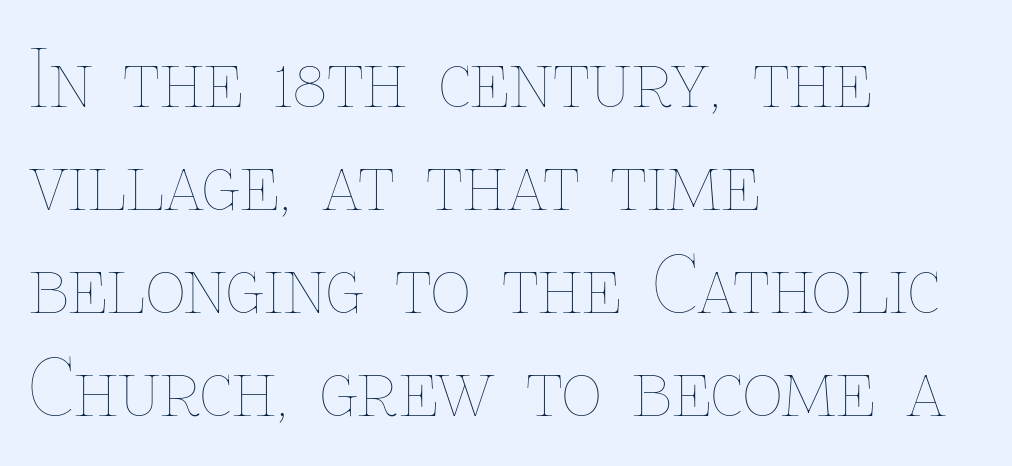
The image shows 78 px thin type, upright; set left-aligned, normal line spacing (1.32x), normal letter spacing, not underlined; low stroke contrast and a medium x-height.
